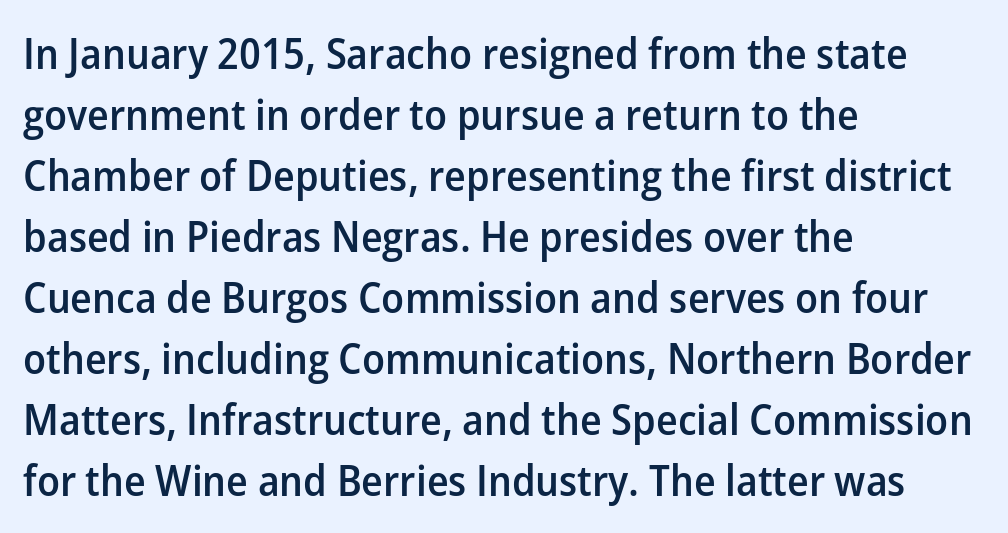
Q: Is the text bold? A: Semi-bold.
Q: Is the text italic (slanted)? A: No, it is upright.
Q: Is the typeface a serif or a sans-serif typeface? A: Sans-serif.
Q: Is the text underlined? A: No.
Q: How is the paragraph aligned? A: Left-aligned.
Q: Is the spacing between letters normal or unusually wide? A: Normal.
Q: Is the spacing between lines tight, normal or loose? A: Normal.
Q: Width (condensed, normal, or wide)? A: Normal.
Q: Stroke contrast? A: Low.
Q: x-height? A: Medium.
Q: Monospaced? A: No.
